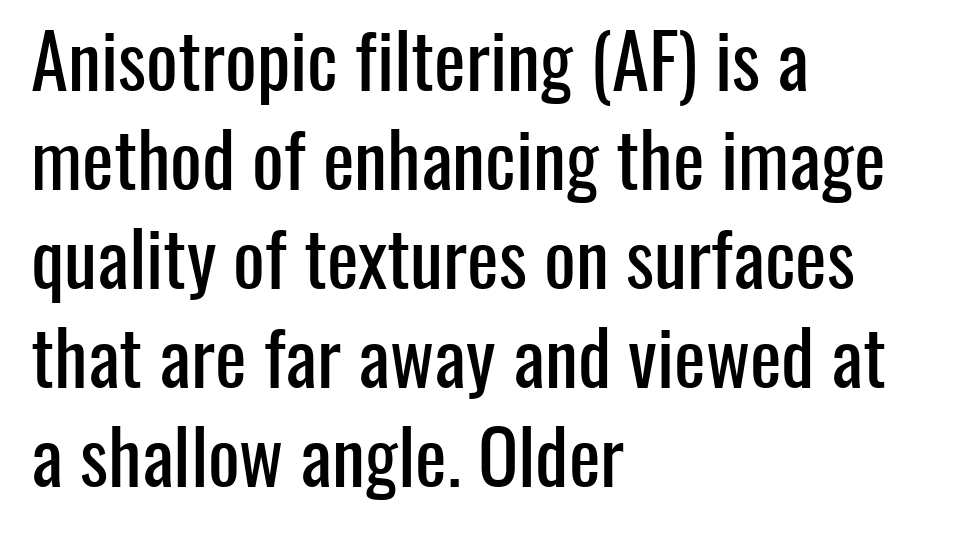
Q: Is the text italic (slanted)? A: No, it is upright.
Q: Is the typeface a serif or a sans-serif typeface? A: Sans-serif.
Q: Is the text underlined? A: No.
Q: How is the paragraph aligned? A: Left-aligned.
Q: Is the spacing between letters normal or unusually wide? A: Normal.
Q: Is the spacing between lines tight, normal or loose? A: Normal.
Q: Width (condensed, normal, or wide)? A: Condensed.
Q: Stroke contrast? A: Low.
Q: x-height? A: Medium.
Q: Monospaced? A: No.
